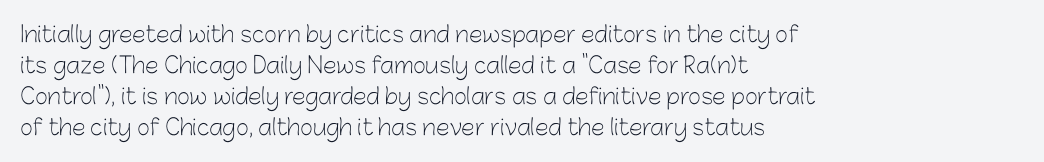
Q: Is the text bold? A: No.
Q: Is the text italic (slanted)? A: No, it is upright.
Q: Is the text underlined? A: No.
Q: How is the paragraph aligned? A: Left-aligned.
Q: Is the spacing between letters normal or unusually wide? A: Normal.
Q: Is the spacing between lines tight, normal or loose? A: Normal.
